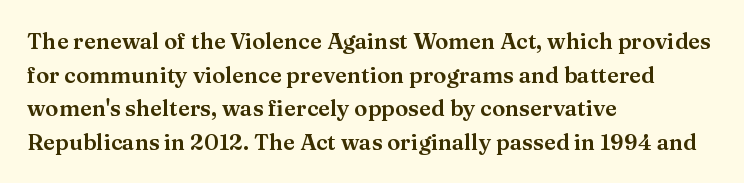
The image shows 22 px text type, upright; set left-aligned, normal line spacing (1.53x), normal letter spacing, not underlined.
